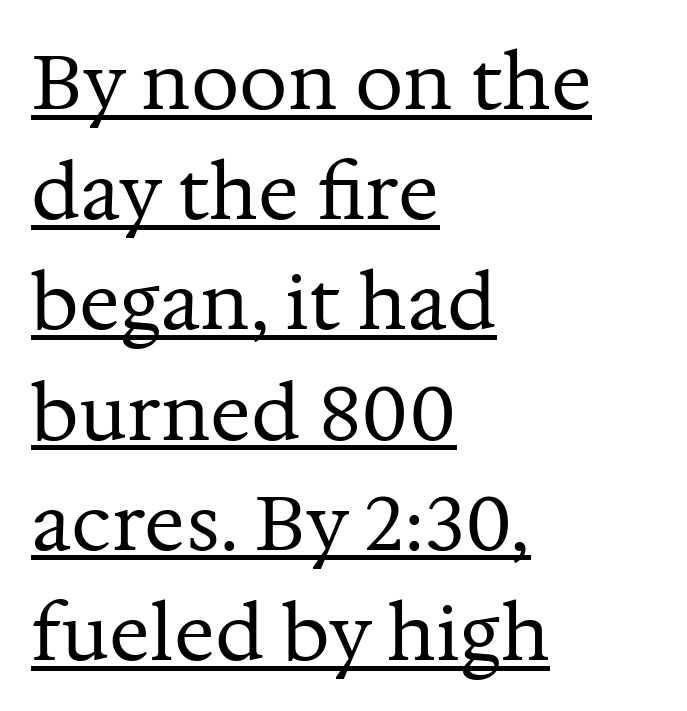
{"serif": "yes", "italic": "no", "bold": "no", "weight": "regular", "width": "normal", "stroke_contrast": "medium", "x_height": "medium", "monospaced": "no", "underline": "yes", "align": "left", "line_spacing": "normal", "line_spacing_ratio": 1.45, "letter_spacing": "normal", "letter_spacing_em": 0.0, "glyph_px": 76}
